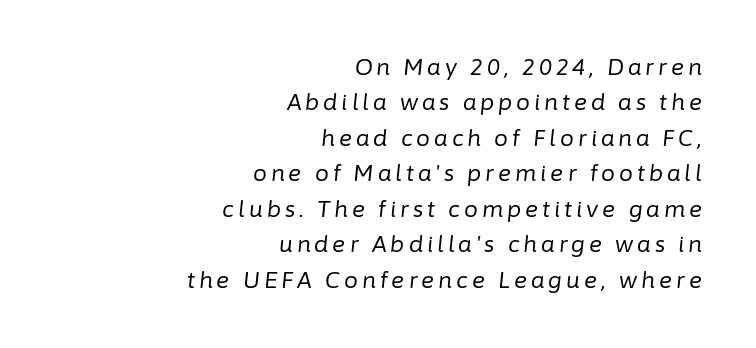
{"italic": "yes", "lean": "right", "slant_degrees": 6, "bold": "no", "underline": "no", "align": "right", "line_spacing": "normal", "line_spacing_ratio": 1.61, "glyph_px": 22}
